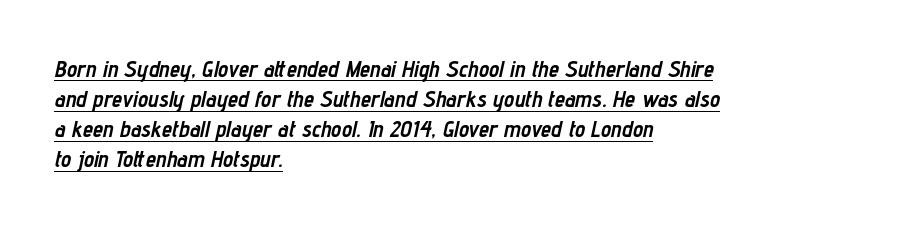
{"italic": "yes", "lean": "right", "slant_degrees": 12, "bold": "yes", "underline": "yes", "align": "left", "line_spacing": "normal", "line_spacing_ratio": 1.31, "letter_spacing": "normal", "letter_spacing_em": 0.0, "glyph_px": 23}
